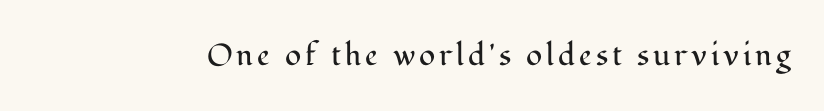
The image shows 30 px regular-weight serif type, upright; set not underlined; medium stroke contrast and a medium x-height.
